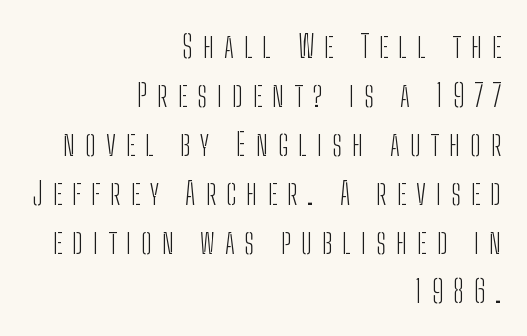
{"serif": "no", "italic": "no", "bold": "no", "weight": "light", "width": "condensed", "stroke_contrast": "low", "x_height": "medium", "monospaced": "no", "underline": "no", "align": "right", "line_spacing": "normal", "line_spacing_ratio": 1.53, "letter_spacing": "wide", "letter_spacing_em": 0.31, "glyph_px": 32}
